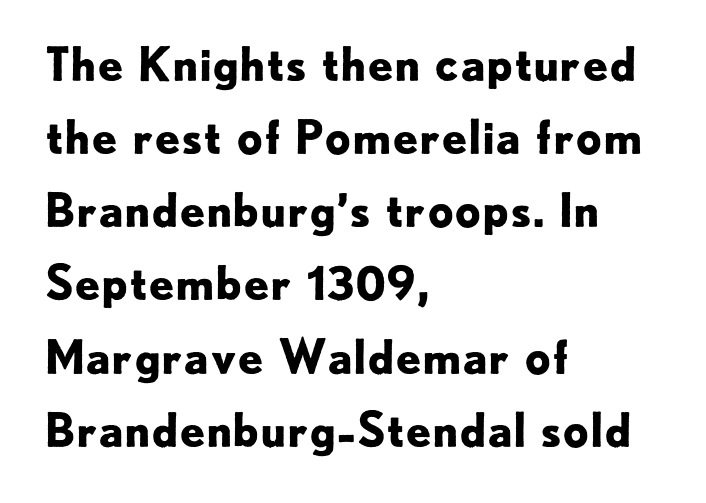
The image shows 46 px bold sans-serif type, upright; set left-aligned, normal line spacing (1.59x), normal letter spacing, not underlined; low stroke contrast and a small x-height.
